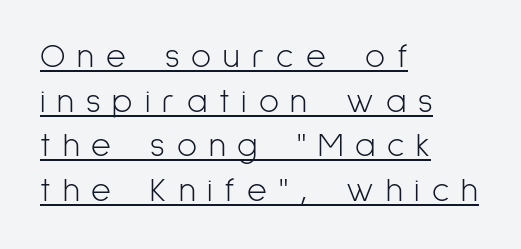
{"serif": "no", "italic": "no", "bold": "no", "weight": "light", "width": "condensed", "stroke_contrast": "low", "x_height": "medium", "monospaced": "no", "underline": "yes", "align": "left", "line_spacing": "normal", "line_spacing_ratio": 1.31, "letter_spacing": "wide", "letter_spacing_em": 0.35, "glyph_px": 34}
